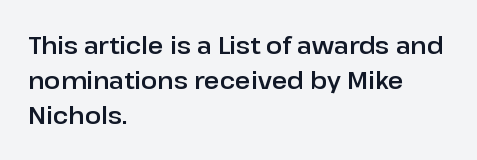
Style check: upright. The designer left line spacing at the default. Casual observation: everything's shoved over to the left. Tracking here is standard; glyphs follow each other at the usual distance. The foot of each line stays bare and open.
